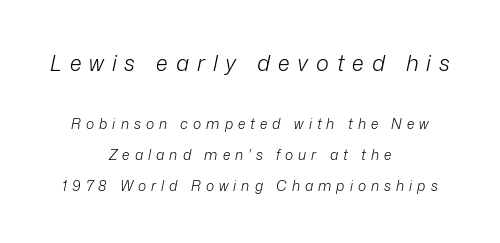
Regarding leading, the lines here are spaced well apart. You can tell it's italic because the verticals aren't actually vertical. Check the space under the baseline: it is left empty. The tracking jumps out immediately: characters are airy and widely separated. In this sample the first text group is rendered at the bigger scale. The text block is weighted toward neither margin, spreading evenly from the middle.
